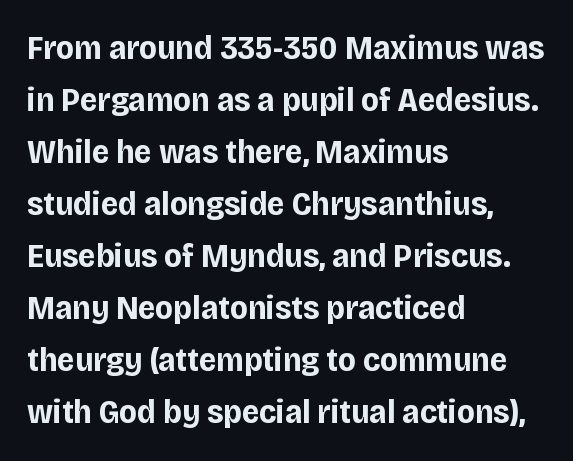
{"serif": "no", "italic": "no", "bold": "yes", "weight": "bold", "width": "normal", "stroke_contrast": "low", "x_height": "large", "monospaced": "no", "underline": "no", "align": "left", "line_spacing": "normal", "line_spacing_ratio": 1.53, "letter_spacing": "normal", "letter_spacing_em": 0.0, "glyph_px": 34}
